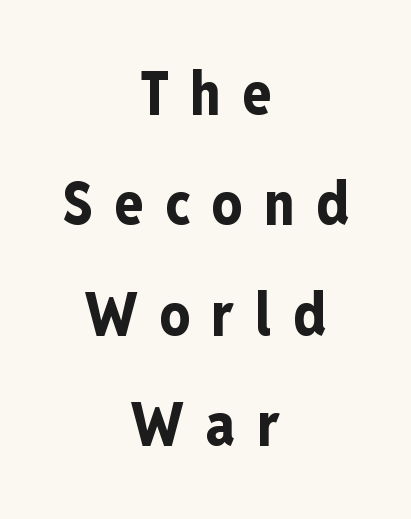
Q: Is the text bold? A: Yes.
Q: Is the text italic (slanted)? A: No, it is upright.
Q: Is the typeface a serif or a sans-serif typeface? A: Sans-serif.
Q: Is the text underlined? A: No.
Q: How is the paragraph aligned? A: Centered.
Q: Is the spacing between letters normal or unusually wide? A: Unusually wide.
Q: Width (condensed, normal, or wide)? A: Condensed.
Q: Stroke contrast? A: Low.
Q: x-height? A: Medium.
Q: Monospaced? A: No.
